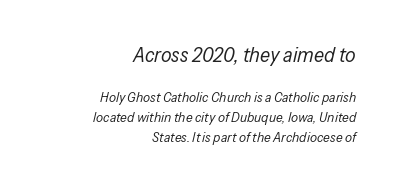
The image shows 21 px text type, italic (leaning right); set right-aligned, normal line spacing (1.44x), normal letter spacing, not underlined; the first (top) block is 1.5x larger.
